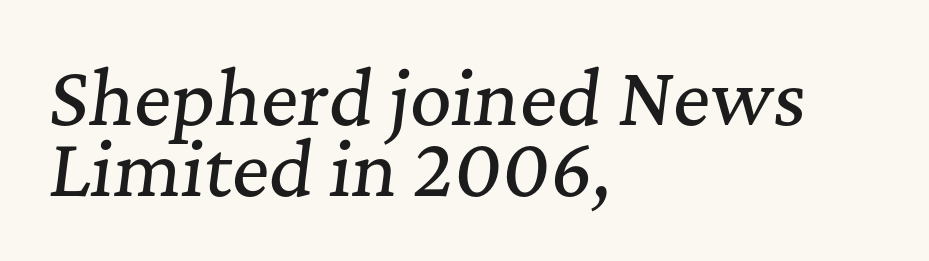
Q: Is the text italic (slanted)? A: Yes, it leans right by about 7 degrees.
Q: Is the typeface a serif or a sans-serif typeface? A: Serif.
Q: Is the text underlined? A: No.
Q: How is the paragraph aligned? A: Left-aligned.
Q: Is the spacing between letters normal or unusually wide? A: Normal.
Q: Is the spacing between lines tight, normal or loose? A: Tight.
Q: Width (condensed, normal, or wide)? A: Normal.
Q: Stroke contrast? A: Medium.
Q: x-height? A: Medium.
Q: Monospaced? A: No.
